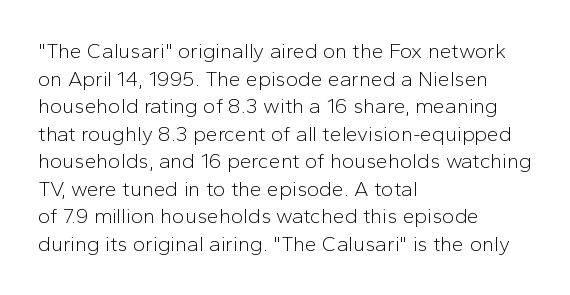
Teacher's note: observe the even left margin — that is flush-left alignment. The line texture is even and compact thanks to regular tracking. The lettering stays uniformly vertical, giving the passage a roman look. The baseline area is clear.
